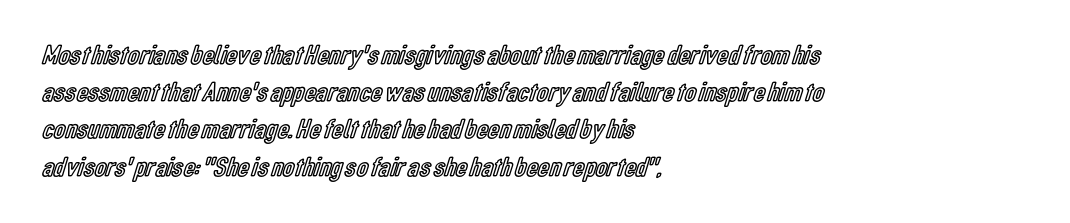
The rag falls on the right side of this text block. Quick note: underline off. The letterforms sit shoulder to shoulder at normal distance. These lines are rendered in a variable-pitch font.
